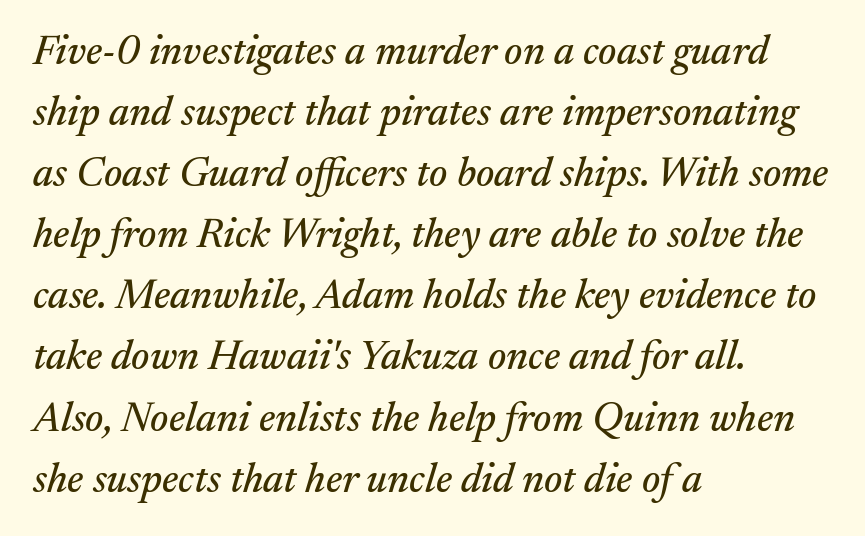
Descender tails drop into unmarked territory. Serifs: yes, visible at the terminals of the letterforms. Each new line begins a customary step beneath the previous one. Do the characters align in a grid? No, the font is proportional. Tall strokes in this sample are angled rather than plumb. Characters follow at the spacing the type designer built in.
